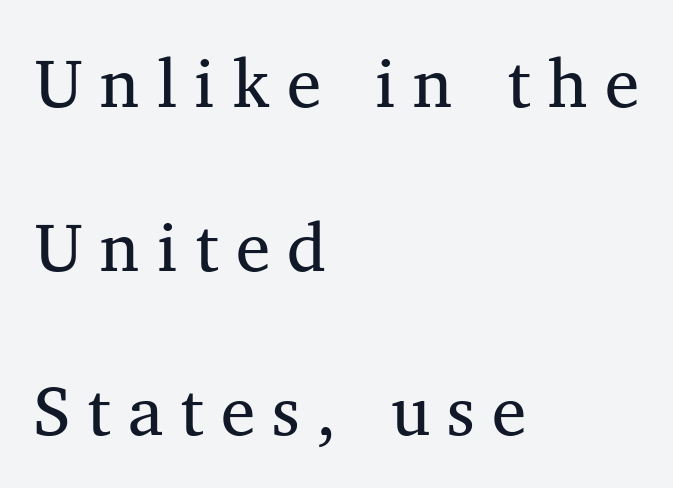
{"serif": "yes", "bold": "no", "weight": "regular", "width": "normal", "stroke_contrast": "medium", "x_height": "medium", "monospaced": "no", "underline": "no", "align": "left", "line_spacing": "loose", "line_spacing_ratio": 2.38, "letter_spacing": "wide", "letter_spacing_em": 0.25, "glyph_px": 69}
